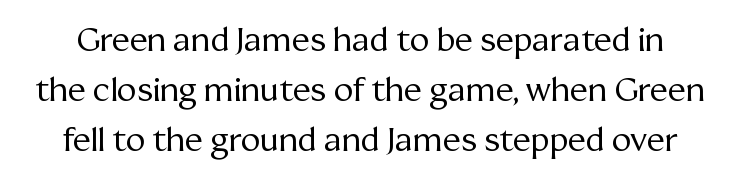
Q: Is the text bold? A: No.
Q: Is the text italic (slanted)? A: No, it is upright.
Q: Is the typeface a serif or a sans-serif typeface? A: Serif.
Q: Is the text underlined? A: No.
Q: Is the spacing between letters normal or unusually wide? A: Normal.
Q: Is the spacing between lines tight, normal or loose? A: Normal.
Q: Width (condensed, normal, or wide)? A: Normal.
Q: Stroke contrast? A: Medium.
Q: x-height? A: Medium.
Q: Monospaced? A: No.
